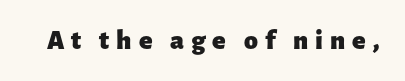
{"serif": "no", "italic": "no", "bold": "yes", "weight": "heavy", "width": "normal", "stroke_contrast": "low", "x_height": "medium", "monospaced": "no", "underline": "no", "letter_spacing": "wide", "letter_spacing_em": 0.25, "glyph_px": 28}
